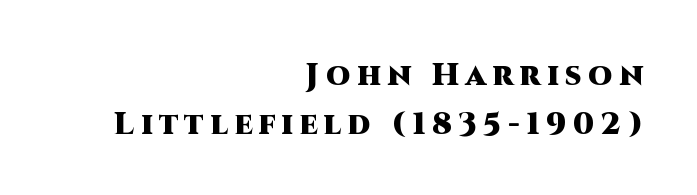
The rendering uses a bold face; every stroke is thick and dark. The setting favours the right margin, as signatures and pull-quotes sometimes do. Each row of text sits above clean, open space. Ordinary non-slanted type is in use.
